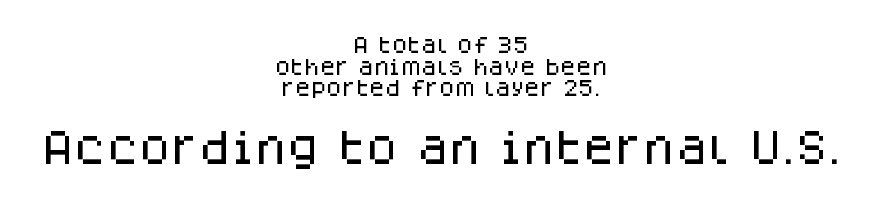
Nothing sits at the stroke ends, so this counts as sans-serif. Which chunk is bigger? The second one — the bottom block dwarfs the top. These lines are rendered in a variable-pitch font. When letters stand straight like this, we call the style roman or upright. Where is the straight margin? There isn't one; the lines are centered.
